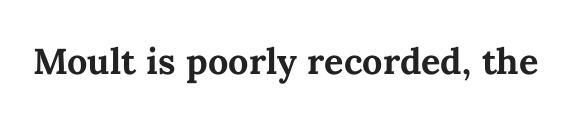
{"italic": "no", "bold": "yes", "weight": "bold", "width": "normal", "stroke_contrast": "medium", "x_height": "medium", "monospaced": "no", "underline": "no", "letter_spacing": "normal", "letter_spacing_em": 0.0, "glyph_px": 36}
